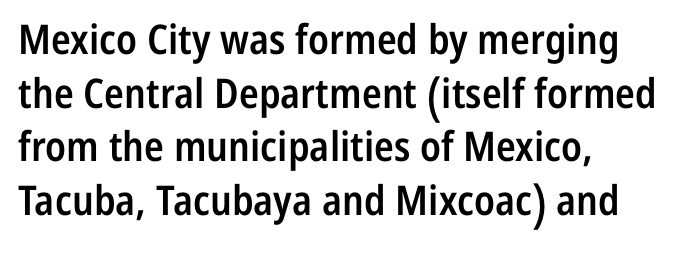
The image shows 41 px semibold, condensed sans-serif type, upright; set left-aligned, normal line spacing (1.31x), normal letter spacing, not underlined; low stroke contrast and a medium x-height.
